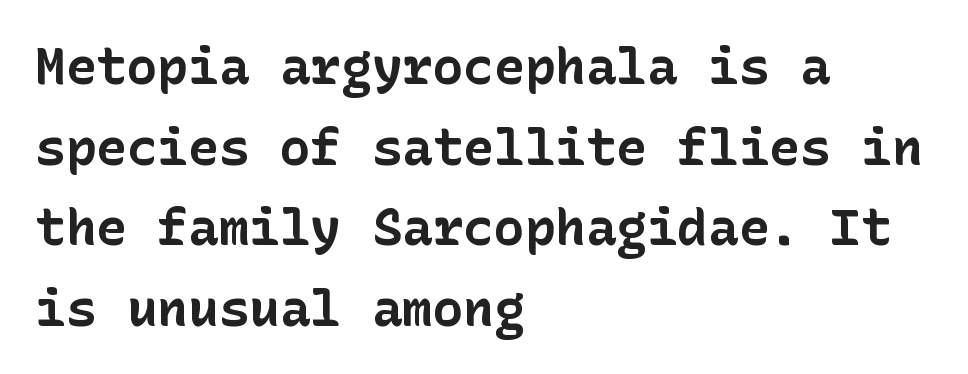
Q: Is the text bold? A: Yes.
Q: Is the text italic (slanted)? A: No, it is upright.
Q: Is the typeface a serif or a sans-serif typeface? A: Sans-serif.
Q: Is the text underlined? A: No.
Q: How is the paragraph aligned? A: Left-aligned.
Q: Is the spacing between letters normal or unusually wide? A: Normal.
Q: Is the spacing between lines tight, normal or loose? A: Normal.
Q: Width (condensed, normal, or wide)? A: Normal.
Q: Stroke contrast? A: Low.
Q: x-height? A: Medium.
